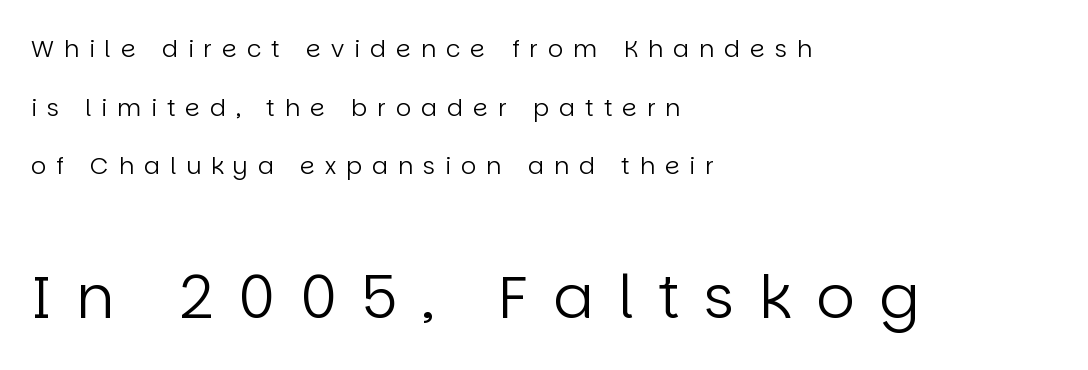
{"serif": "no", "italic": "no", "bold": "no", "weight": "regular", "width": "normal", "stroke_contrast": "low", "x_height": "large", "monospaced": "no", "underline": "no", "align": "left", "line_spacing": "loose", "line_spacing_ratio": 2.44, "letter_spacing": "wide", "letter_spacing_em": 0.41, "larger_block": "second", "size_ratio": 2.5, "glyph_px": 60}
